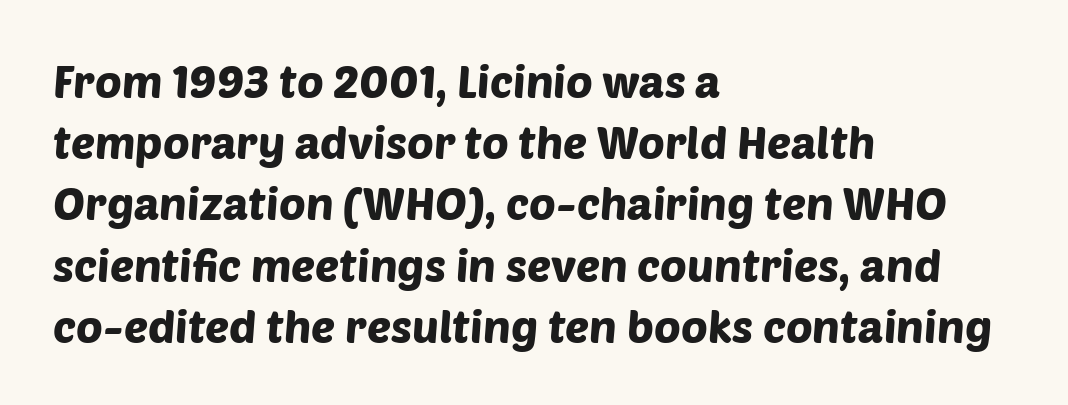
Q: Is the typeface a serif or a sans-serif typeface? A: Sans-serif.
Q: Is the text underlined? A: No.
Q: How is the paragraph aligned? A: Left-aligned.
Q: Is the spacing between letters normal or unusually wide? A: Normal.
Q: Is the spacing between lines tight, normal or loose? A: Normal.
Q: Width (condensed, normal, or wide)? A: Normal.
Q: Stroke contrast? A: Low.
Q: x-height? A: Large.
Q: Monospaced? A: No.
